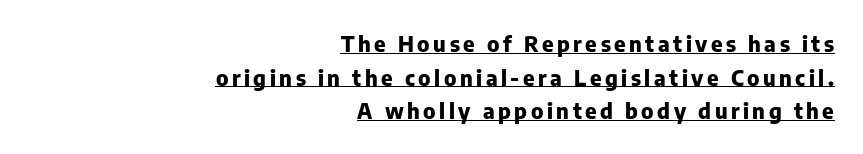
{"italic": "no", "bold": "yes", "underline": "yes", "align": "right", "line_spacing": "normal", "line_spacing_ratio": 1.53, "glyph_px": 22}
